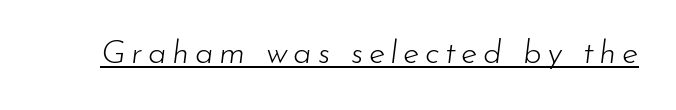
Q: Is the text bold? A: No.
Q: Is the text italic (slanted)? A: Yes, it leans right by about 7 degrees.
Q: Is the text underlined? A: Yes.
Q: Width (condensed, normal, or wide)? A: Normal.
Q: Stroke contrast? A: Low.
Q: x-height? A: Small.
Q: Monospaced? A: No.
